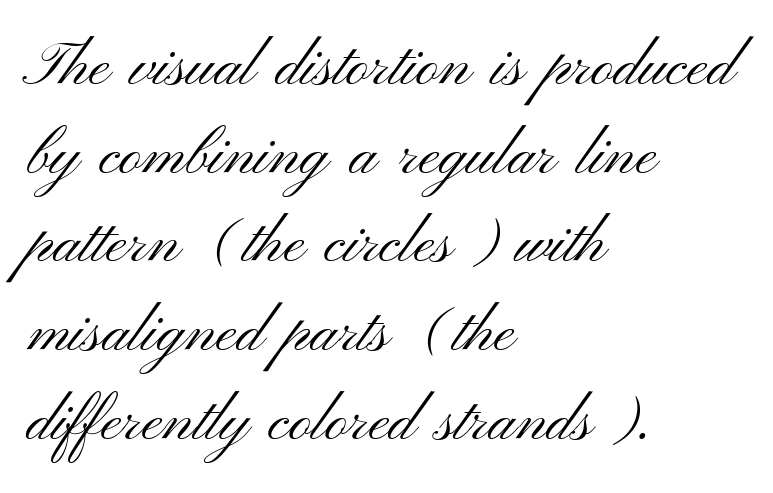
Q: Is the text bold? A: No.
Q: Is the text italic (slanted)? A: Yes.
Q: Is the typeface a serif or a sans-serif typeface? A: Sans-serif.
Q: Is the text underlined? A: No.
Q: How is the paragraph aligned? A: Left-aligned.
Q: Is the spacing between letters normal or unusually wide? A: Normal.
Q: Is the spacing between lines tight, normal or loose? A: Normal.
Q: Width (condensed, normal, or wide)? A: Wide.
Q: Stroke contrast? A: Medium.
Q: x-height? A: Small.
Q: Monospaced? A: No.
